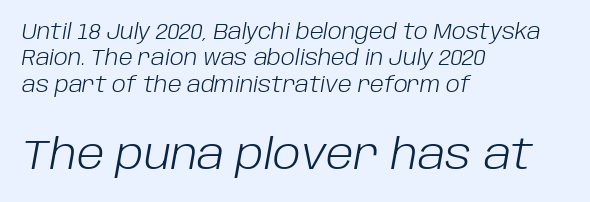
The image shows 42 px light type, italic (leaning right); set left-aligned, normal line spacing (1.26x), normal letter spacing, not underlined; the second (bottom) block is 2.0x larger; low stroke contrast and a large x-height.
